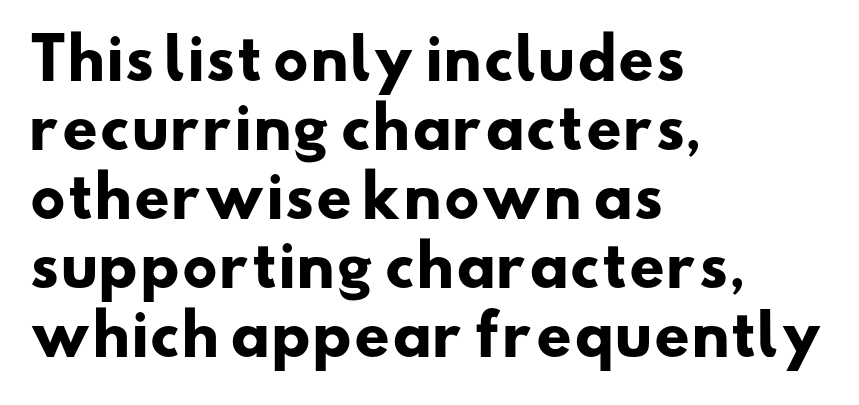
{"serif": "no", "bold": "yes", "weight": "heavy", "width": "wide", "stroke_contrast": "low", "x_height": "small", "monospaced": "no", "underline": "no", "align": "left", "line_spacing_ratio": 1.23, "letter_spacing": "normal", "letter_spacing_em": 0.0, "glyph_px": 56}
